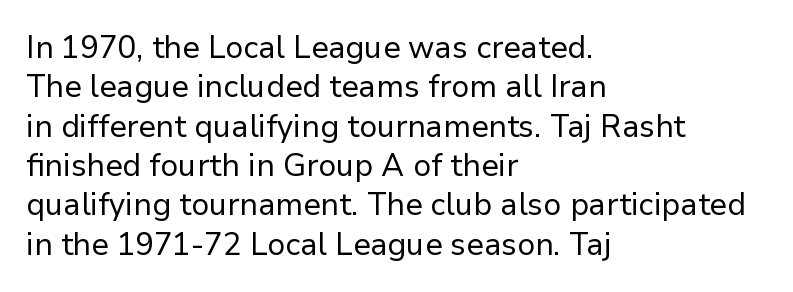
Q: Is the text bold? A: No.
Q: Is the text italic (slanted)? A: No, it is upright.
Q: Is the typeface a serif or a sans-serif typeface? A: Sans-serif.
Q: Is the text underlined? A: No.
Q: How is the paragraph aligned? A: Left-aligned.
Q: Is the spacing between letters normal or unusually wide? A: Normal.
Q: Is the spacing between lines tight, normal or loose? A: Normal.
Q: Width (condensed, normal, or wide)? A: Normal.
Q: Stroke contrast? A: Low.
Q: x-height? A: Medium.
Q: Monospaced? A: No.
